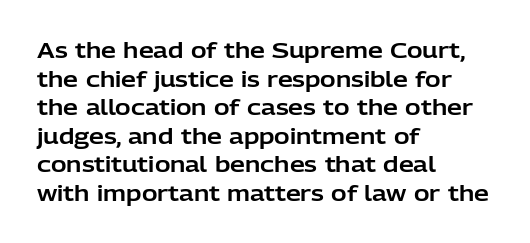
Q: Is the text italic (slanted)? A: No, it is upright.
Q: Is the text underlined? A: No.
Q: How is the paragraph aligned? A: Left-aligned.
Q: Is the spacing between letters normal or unusually wide? A: Normal.
Q: Is the spacing between lines tight, normal or loose? A: Normal.
